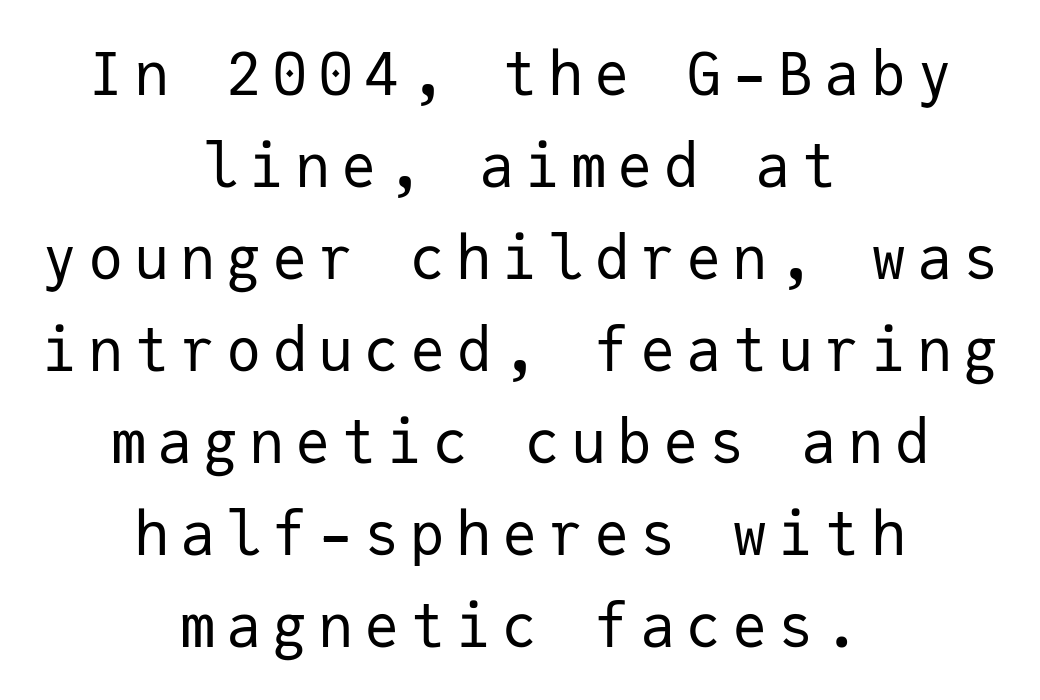
Q: Is the text bold? A: No.
Q: Is the text italic (slanted)? A: No, it is upright.
Q: Is the typeface a serif or a sans-serif typeface? A: Sans-serif.
Q: Is the text underlined? A: No.
Q: How is the paragraph aligned? A: Centered.
Q: Is the spacing between lines tight, normal or loose? A: Normal.
Q: Width (condensed, normal, or wide)? A: Normal.
Q: Stroke contrast? A: Low.
Q: x-height? A: Medium.
Q: Monospaced? A: Yes.
